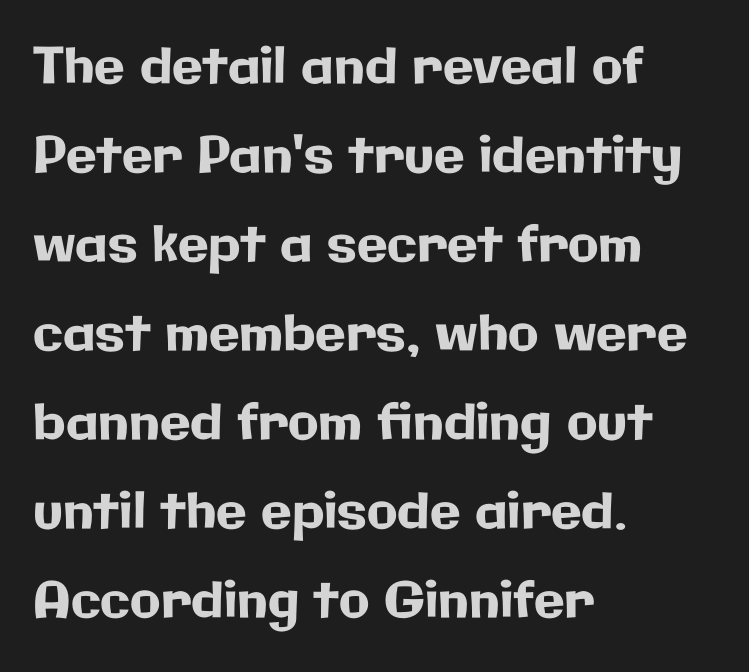
The image shows 50 px sans-serif type, upright; set left-aligned, line spacing 1.78x, normal letter spacing, not underlined; low stroke contrast and a medium x-height.
